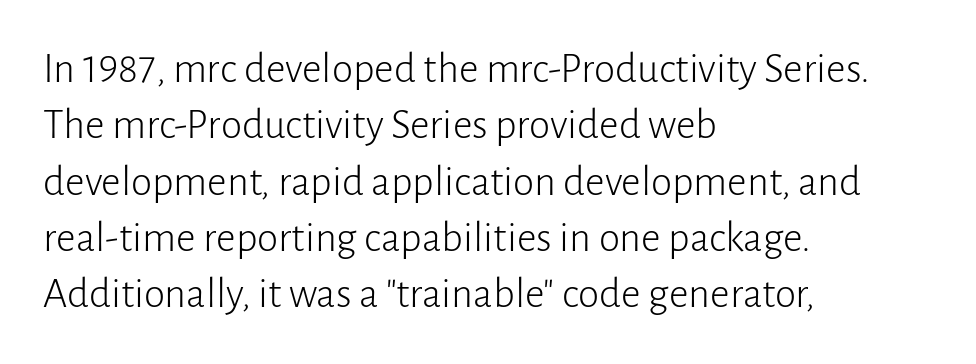
Q: Is the text bold? A: No.
Q: Is the text italic (slanted)? A: No, it is upright.
Q: Is the typeface a serif or a sans-serif typeface? A: Sans-serif.
Q: Is the text underlined? A: No.
Q: How is the paragraph aligned? A: Left-aligned.
Q: Is the spacing between letters normal or unusually wide? A: Normal.
Q: Is the spacing between lines tight, normal or loose? A: Normal.
Q: Width (condensed, normal, or wide)? A: Normal.
Q: Stroke contrast? A: Low.
Q: x-height? A: Medium.
Q: Monospaced? A: No.
